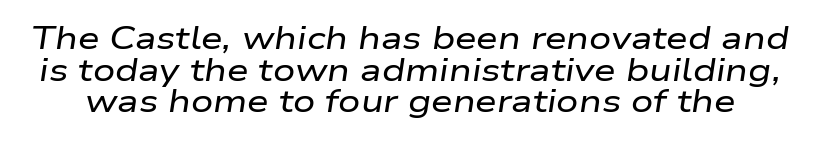
The image shows 31 px wide type, italic (leaning right); set tight line spacing (1.02x), normal letter spacing, not underlined; low stroke contrast and a medium x-height.
